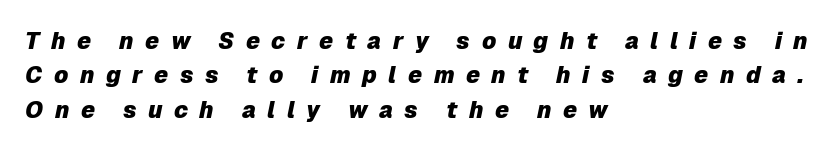
{"italic": "yes", "lean": "right", "slant_degrees": 12, "bold": "yes", "underline": "no", "align": "left", "line_spacing": "normal", "line_spacing_ratio": 1.49, "letter_spacing": "wide", "letter_spacing_em": 0.5, "glyph_px": 23}
